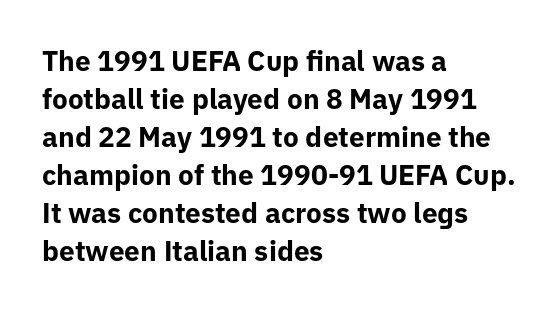
The space beneath each line is pristine and unruled. The characters look thick and weighty, a clear bold. Note the varied advance widths — an 'i' is clearly narrower than an 'm'. Unlike a traditional serif, this face leaves its strokes unadorned.
